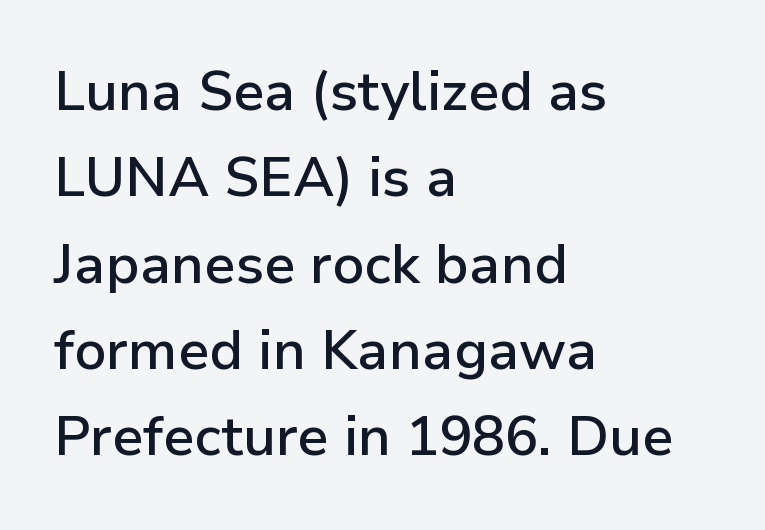
Q: Is the text bold? A: Semi-bold.
Q: Is the text italic (slanted)? A: No, it is upright.
Q: Is the typeface a serif or a sans-serif typeface? A: Sans-serif.
Q: Is the text underlined? A: No.
Q: How is the paragraph aligned? A: Left-aligned.
Q: Is the spacing between letters normal or unusually wide? A: Normal.
Q: Is the spacing between lines tight, normal or loose? A: Normal.
Q: Width (condensed, normal, or wide)? A: Normal.
Q: Stroke contrast? A: Low.
Q: x-height? A: Medium.
Q: Monospaced? A: No.
